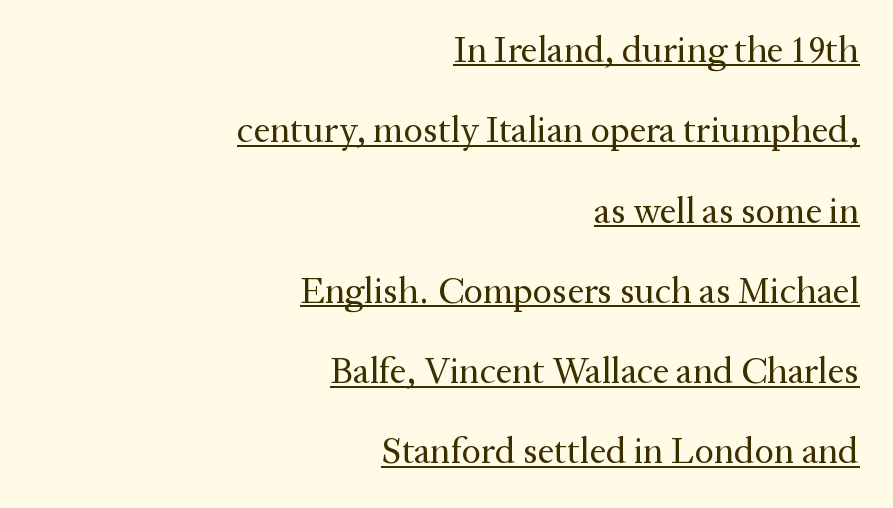
Quick note: not italic, upright. The rendering keeps characters at their native spacing. These lines stand farther apart than default settings would place them. These characters rest on top of a visible drawn line. The rendering uses natural spacing where letterforms have individual widths. Layout note: lines flush right.
